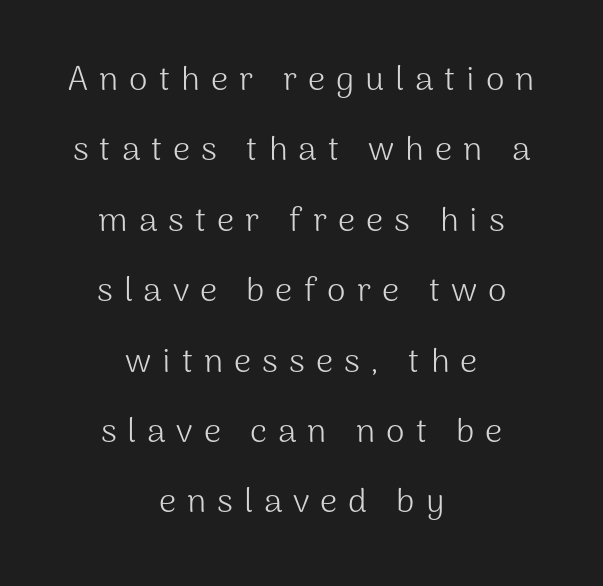
{"serif": "no", "italic": "no", "bold": "no", "weight": "light", "width": "normal", "stroke_contrast": "medium", "x_height": "medium", "monospaced": "no", "underline": "no", "align": "center", "line_spacing": "loose", "line_spacing_ratio": 2.07, "letter_spacing": "wide", "letter_spacing_em": 0.32, "glyph_px": 34}
